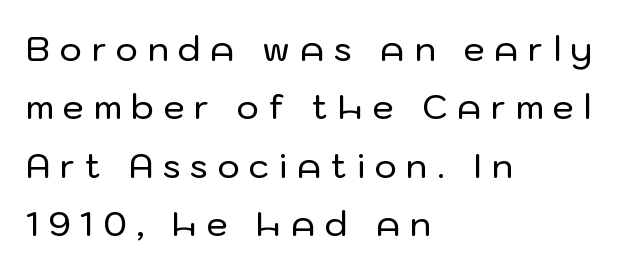
{"serif": "no", "italic": "no", "width": "normal", "stroke_contrast": "low", "x_height": "medium", "monospaced": "no", "underline": "no", "align": "left", "line_spacing_ratio": 1.72, "letter_spacing": "wide", "letter_spacing_em": 0.28, "glyph_px": 34}
